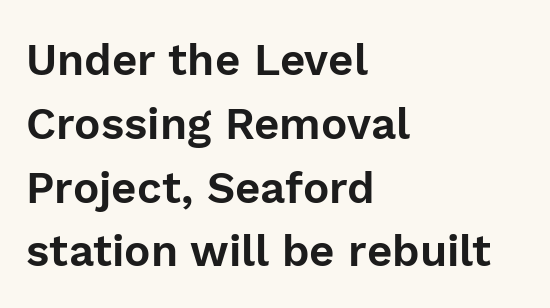
Q: Is the text italic (slanted)? A: No, it is upright.
Q: Is the typeface a serif or a sans-serif typeface? A: Sans-serif.
Q: Is the text underlined? A: No.
Q: How is the paragraph aligned? A: Left-aligned.
Q: Is the spacing between letters normal or unusually wide? A: Normal.
Q: Is the spacing between lines tight, normal or loose? A: Normal.
Q: Width (condensed, normal, or wide)? A: Normal.
Q: Stroke contrast? A: Low.
Q: x-height? A: Medium.
Q: Monospaced? A: No.
